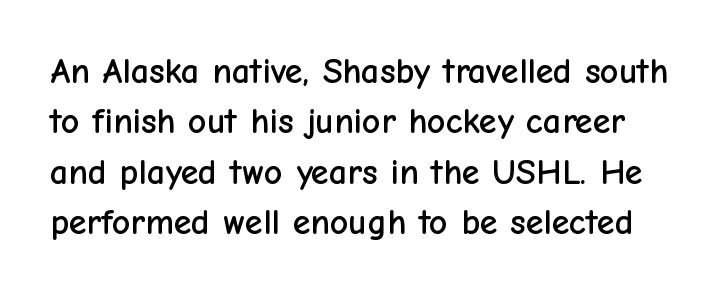
{"serif": "no", "italic": "no", "width": "normal", "stroke_contrast": "low", "x_height": "medium", "monospaced": "no", "underline": "no", "line_spacing": "normal", "line_spacing_ratio": 1.4, "letter_spacing": "normal", "letter_spacing_em": 0.0, "glyph_px": 36}
